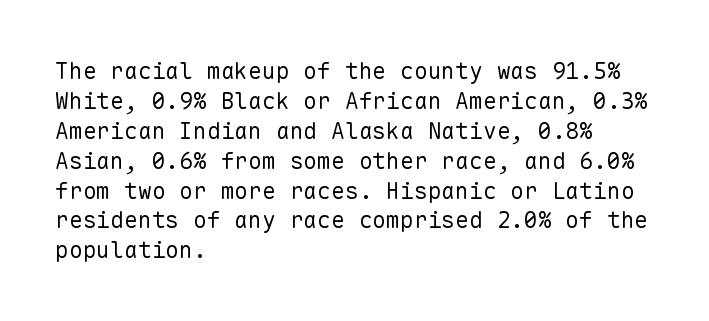
The image shows 23 px text type, upright; set left-aligned, normal line spacing (1.3x), normal letter spacing, not underlined.
